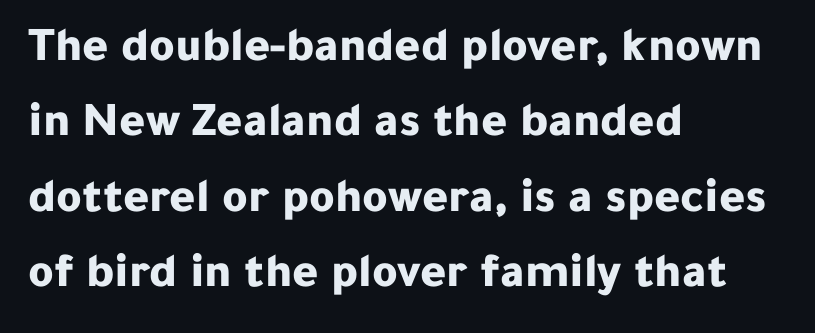
{"serif": "no", "italic": "no", "bold": "yes", "weight": "bold", "width": "normal", "stroke_contrast": "low", "x_height": "medium", "monospaced": "no", "underline": "no", "align": "left", "line_spacing": "normal", "line_spacing_ratio": 1.54, "letter_spacing": "normal", "letter_spacing_em": 0.0, "glyph_px": 49}
